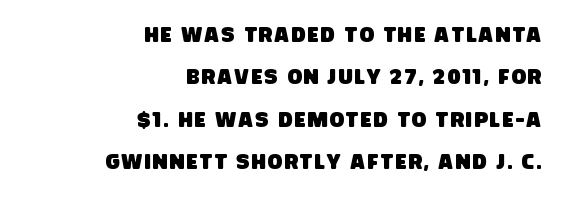
{"underline": "no", "align": "right", "line_spacing": "loose", "line_spacing_ratio": 2.02, "glyph_px": 21}
